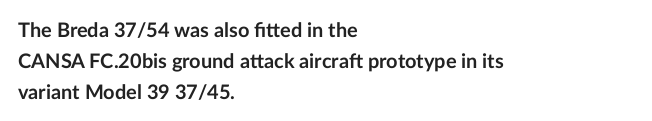
The image shows 20 px bold type, upright; set left-aligned, normal line spacing (1.54x), normal letter spacing, not underlined.
